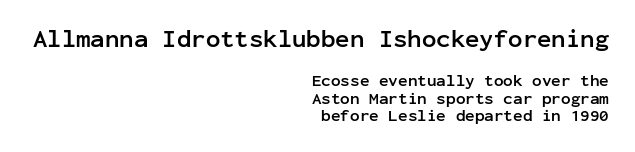
Characters follow at the spacing the type designer built in. Notice how descenders almost collide with the ascenders below — that's tight leading. Clear beneath every line of the passage. The strokes are fattened all the way to bold. If you squint, the top block still reads clearly — it's the larger of the two.
